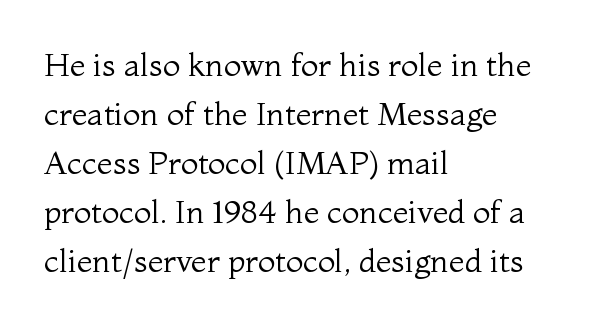
Q: Is the text bold? A: No.
Q: Is the text italic (slanted)? A: No, it is upright.
Q: Is the typeface a serif or a sans-serif typeface? A: Serif.
Q: Is the text underlined? A: No.
Q: How is the paragraph aligned? A: Left-aligned.
Q: Is the spacing between letters normal or unusually wide? A: Normal.
Q: Is the spacing between lines tight, normal or loose? A: Normal.
Q: Width (condensed, normal, or wide)? A: Normal.
Q: Stroke contrast? A: Medium.
Q: x-height? A: Medium.
Q: Monospaced? A: No.
